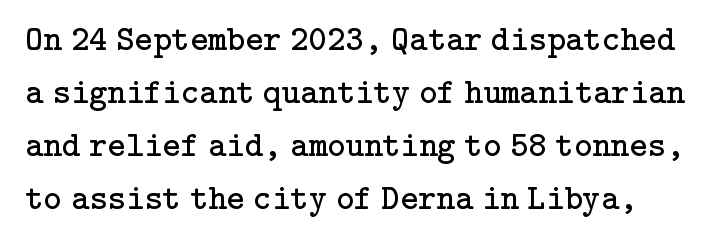
The image shows 35 px regular-weight serif type, upright; set normal line spacing (1.51x), normal letter spacing, not underlined; low stroke contrast and a medium x-height.
